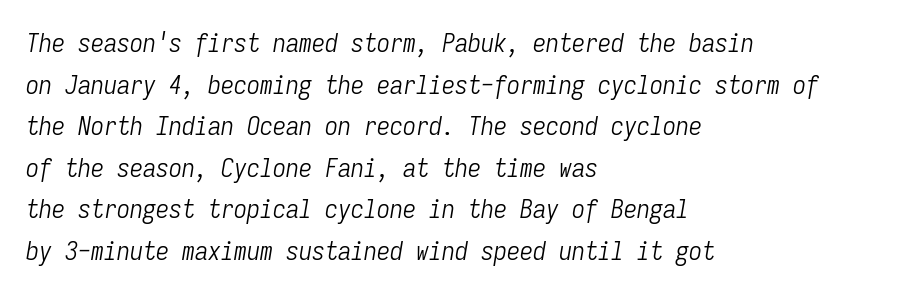
{"italic": "yes", "lean": "right", "slant_degrees": 9, "bold": "no", "underline": "no", "align": "left", "line_spacing": "normal", "line_spacing_ratio": 1.6, "letter_spacing": "normal", "letter_spacing_em": 0.0, "glyph_px": 26}
